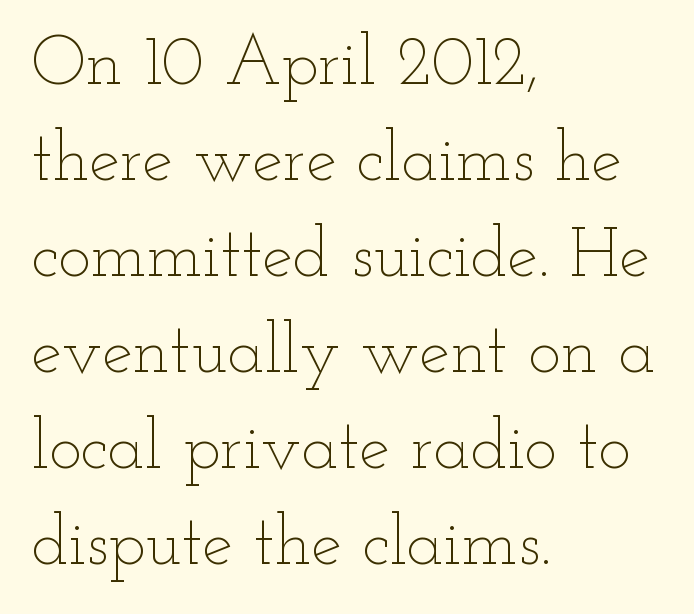
The image shows 69 px thin, wide type, upright; set left-aligned, normal line spacing (1.39x), normal letter spacing, not underlined; low stroke contrast and a small x-height.
